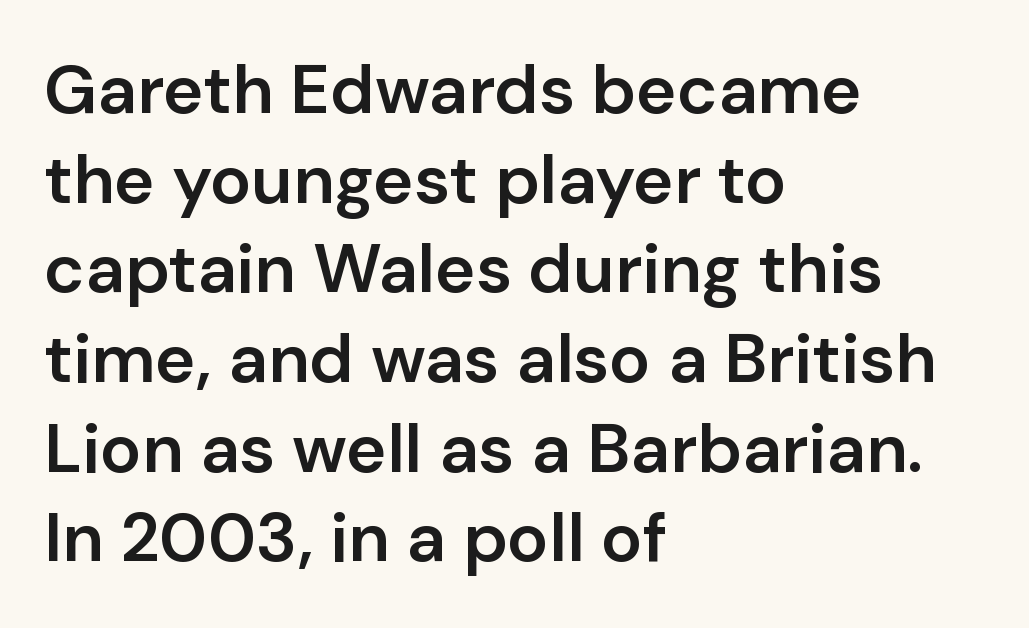
Q: Is the text bold? A: Semi-bold.
Q: Is the text italic (slanted)? A: No, it is upright.
Q: Is the typeface a serif or a sans-serif typeface? A: Sans-serif.
Q: Is the text underlined? A: No.
Q: How is the paragraph aligned? A: Left-aligned.
Q: Is the spacing between letters normal or unusually wide? A: Normal.
Q: Is the spacing between lines tight, normal or loose? A: Normal.
Q: Width (condensed, normal, or wide)? A: Normal.
Q: Stroke contrast? A: Low.
Q: x-height? A: Medium.
Q: Monospaced? A: No.
